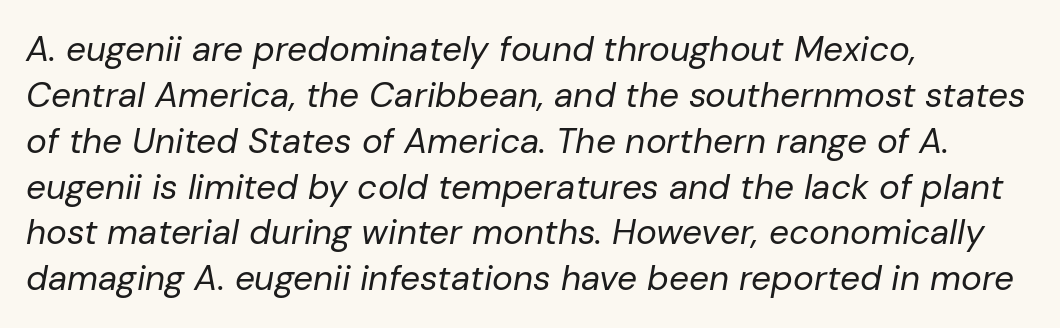
{"italic": "yes", "lean": "right", "slant_degrees": 10, "bold": "no", "weight": "regular", "width": "normal", "stroke_contrast": "low", "x_height": "medium", "monospaced": "no", "underline": "no", "align": "left", "line_spacing": "normal", "line_spacing_ratio": 1.31, "letter_spacing": "normal", "letter_spacing_em": 0.0, "glyph_px": 35}
